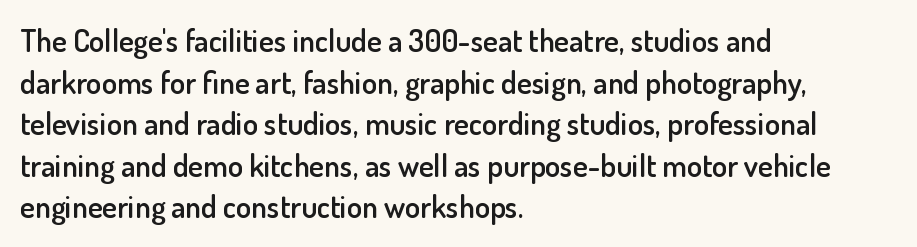
Q: Is the text bold? A: Semi-bold.
Q: Is the text italic (slanted)? A: No, it is upright.
Q: Is the typeface a serif or a sans-serif typeface? A: Sans-serif.
Q: Is the text underlined? A: No.
Q: How is the paragraph aligned? A: Left-aligned.
Q: Is the spacing between letters normal or unusually wide? A: Normal.
Q: Is the spacing between lines tight, normal or loose? A: Normal.
Q: Width (condensed, normal, or wide)? A: Normal.
Q: Stroke contrast? A: Low.
Q: x-height? A: Small.
Q: Monospaced? A: No.
